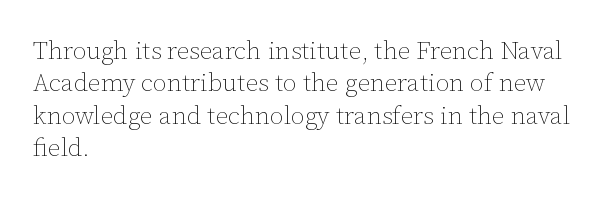
The image shows 25 px text type, upright; set left-aligned, normal line spacing (1.3x), normal letter spacing, not underlined.
